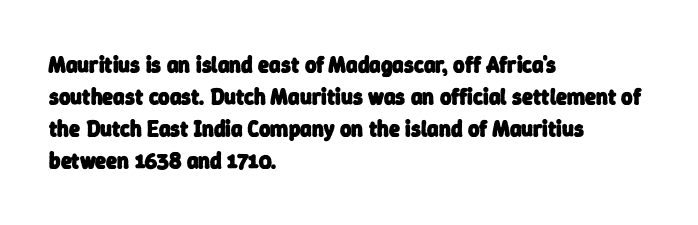
The paragraph has a hard left edge and a soft right edge. Beneath every word, the page is bare. As a designer I'd log this as weight 700, bold. Look at the tracking — it's just the regular setting, nothing added.
